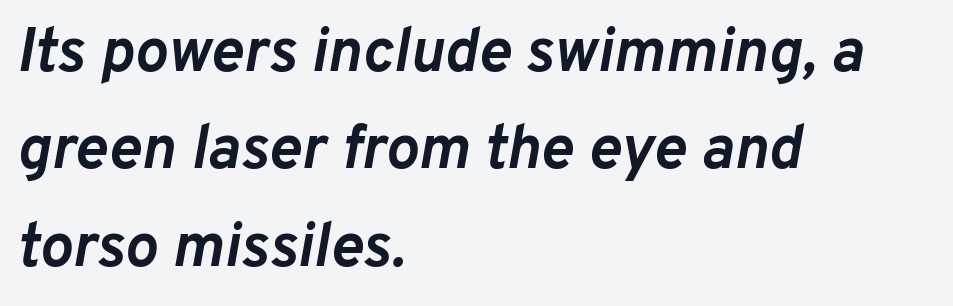
{"italic": "yes", "lean": "right", "slant_degrees": 10, "bold": "yes", "weight": "semibold", "width": "normal", "stroke_contrast": "low", "x_height": "medium", "monospaced": "no", "underline": "no", "align": "left", "line_spacing": "normal", "line_spacing_ratio": 1.57, "letter_spacing": "normal", "letter_spacing_em": 0.0, "glyph_px": 62}
